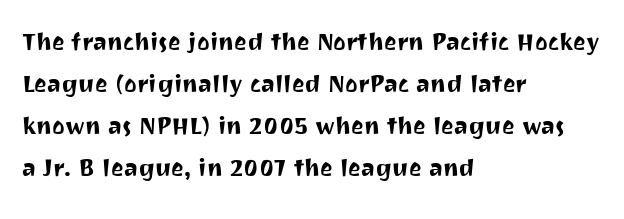
Q: Is the text italic (slanted)? A: No, it is upright.
Q: Is the typeface a serif or a sans-serif typeface? A: Sans-serif.
Q: Is the text underlined? A: No.
Q: How is the paragraph aligned? A: Left-aligned.
Q: Is the spacing between letters normal or unusually wide? A: Normal.
Q: Is the spacing between lines tight, normal or loose? A: Normal.
Q: Width (condensed, normal, or wide)? A: Normal.
Q: Stroke contrast? A: Medium.
Q: x-height? A: Medium.
Q: Monospaced? A: No.
